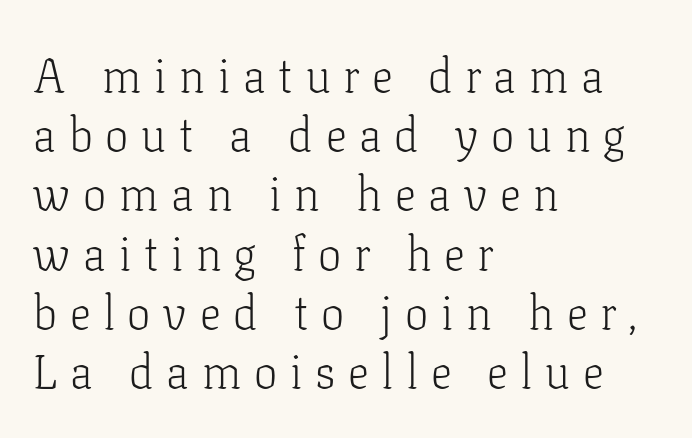
The rendering uses a moderate line-height, typical for paragraphs. The setting favours the left margin, as ordinary paragraphs usually do. Here the glyphs are tracked loosely, breaking word shapes into spaced letters. Is this a heavy cut? Hardly; it is regular or lighter. Descender tails drop into unmarked territory.
